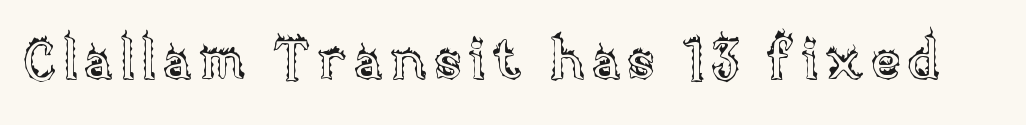
This sample has the flowing, uneven cadence of proportional lettering. Unmarked baselines from the first word to the last. A roman cut, with each character standing at attention.
